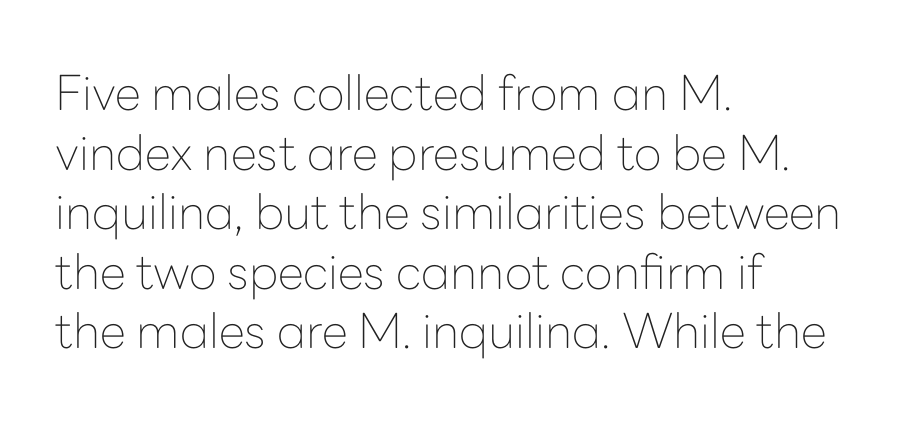
{"serif": "no", "italic": "no", "bold": "no", "weight": "thin", "width": "normal", "stroke_contrast": "low", "x_height": "medium", "monospaced": "no", "underline": "no", "align": "left", "line_spacing_ratio": 1.24, "letter_spacing": "normal", "letter_spacing_em": 0.0, "glyph_px": 48}
